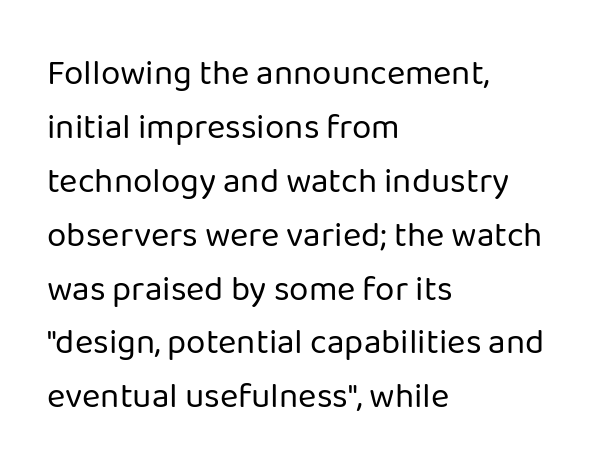
The glyphs are unaccompanied by any horizontal stroke below them. Regarding serifs, this sample does without them. The designer left line spacing at the default. What stands out about the letter spacing? Nothing — it is the standard amount. Each letter keeps its own natural width here, so spacing adapts to shape. These lines stack with their left ends in a neat column.
